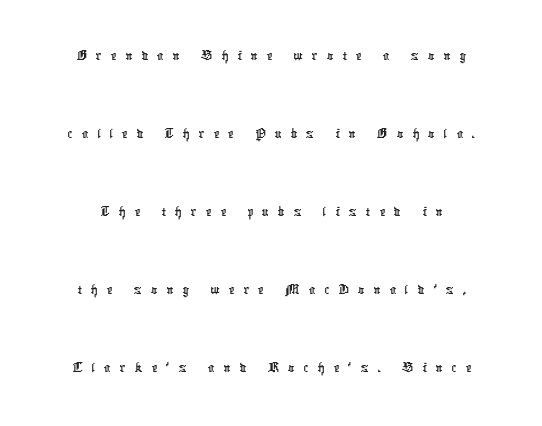
{"serif": "no", "width": "condensed", "stroke_contrast": "low", "x_height": "medium", "monospaced": "no", "underline": "no", "line_spacing": "loose", "line_spacing_ratio": 2.44, "letter_spacing": "wide", "letter_spacing_em": 0.28, "glyph_px": 32}
